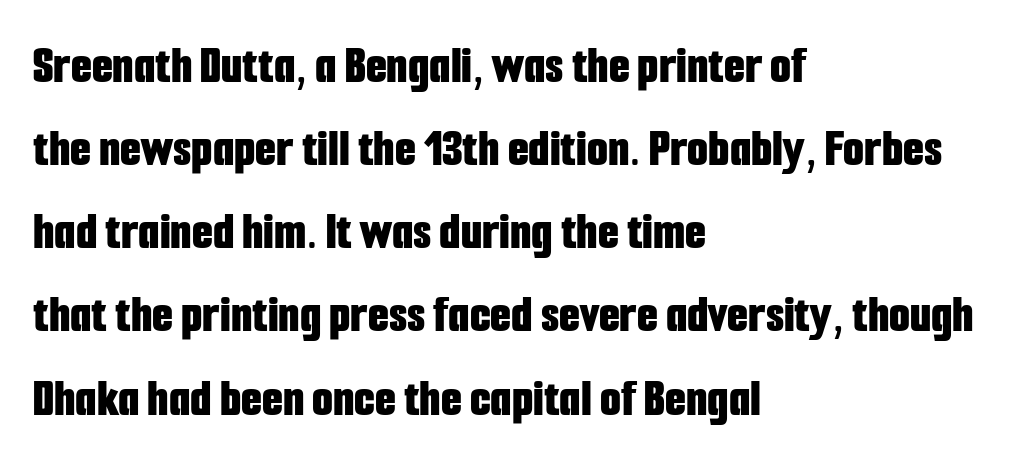
The image shows 54 px bold, condensed sans-serif type, upright; set left-aligned, normal line spacing (1.54x), normal letter spacing, not underlined; low stroke contrast and a medium x-height.
